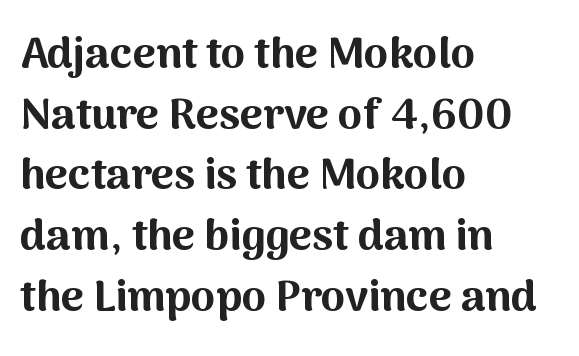
Classification — sans serif. Descenders are the only things crossing below the line. Teacher's note: observe the even left margin — that is flush-left alignment. The leading is moderate, giving the passage an even texture. The line texture is even and compact thanks to regular tracking. These lines are rendered in a variable-pitch font.
